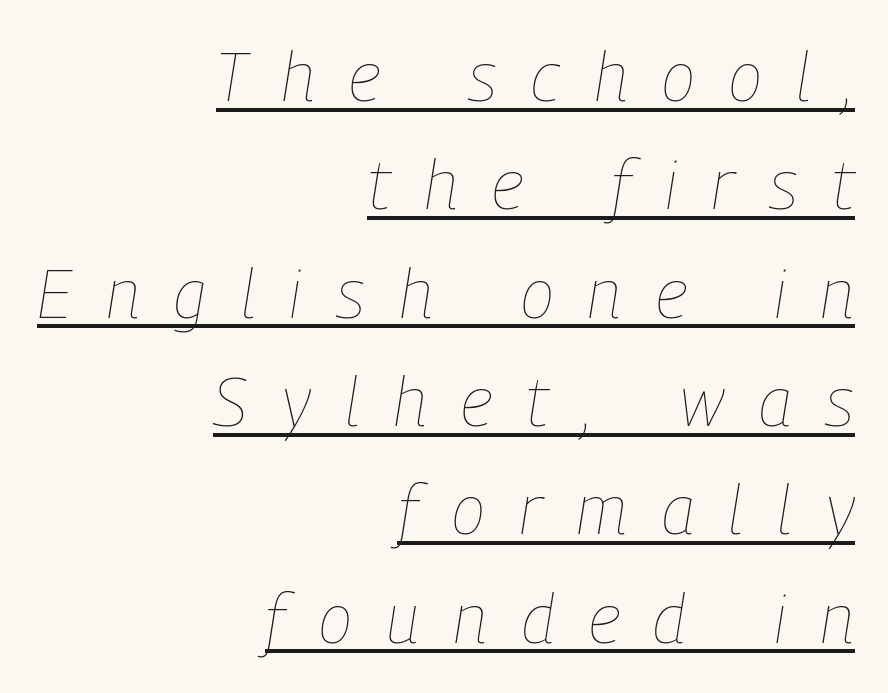
The setting favours the right margin, as signatures and pull-quotes sometimes do. The typeface has the unassuming heft of standard copy or less. Compared with ordinary roman type, these characters are visibly tilted. The letterforms stand isolated, each surrounded by extra space.
